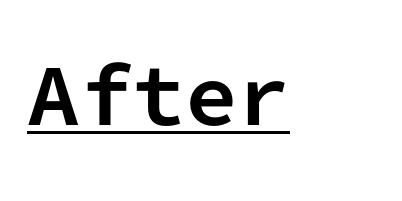
The image shows 75 px bold sans-serif type, upright, monospaced; set normal letter spacing, underlined; low stroke contrast and a medium x-height.
